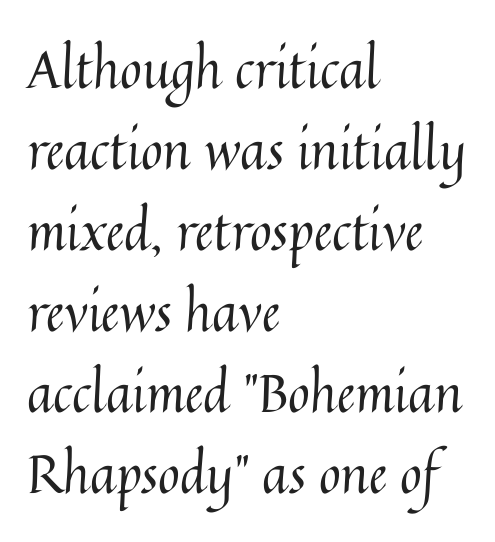
{"bold": "no", "weight": "regular", "width": "normal", "stroke_contrast": "medium", "x_height": "medium", "monospaced": "no", "underline": "no", "align": "left", "line_spacing": "normal", "line_spacing_ratio": 1.53, "letter_spacing": "normal", "letter_spacing_em": 0.0, "glyph_px": 53}
